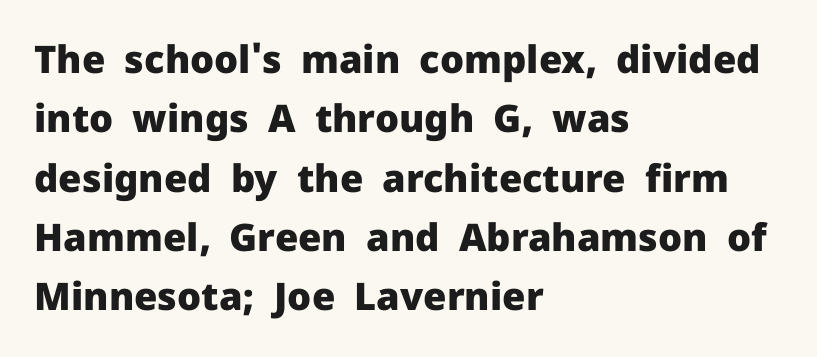
Does the copy run flush right? No — it runs flush left. The line texture is even and compact thanks to regular tracking. Style check: upright. This block has exactly the height ordinary leading produces. These words are printed bold, with thick strokes throughout. Each letter keeps its own natural width here, so spacing adapts to shape.
